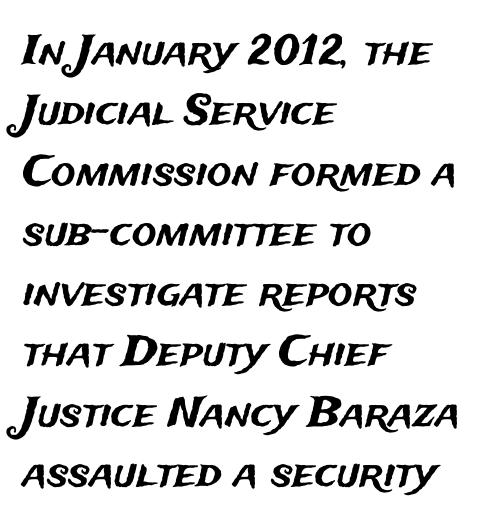
Q: Is the text italic (slanted)? A: Yes.
Q: Is the typeface a serif or a sans-serif typeface? A: Sans-serif.
Q: Is the text underlined? A: No.
Q: How is the paragraph aligned? A: Left-aligned.
Q: Is the spacing between letters normal or unusually wide? A: Normal.
Q: Is the spacing between lines tight, normal or loose? A: Normal.
Q: Width (condensed, normal, or wide)? A: Normal.
Q: Stroke contrast? A: Medium.
Q: x-height? A: Medium.
Q: Monospaced? A: No.
